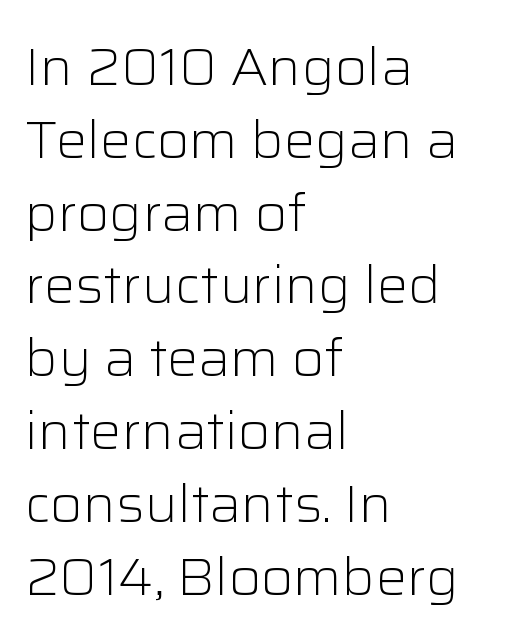
Does the leading feel generous? No, just average. The baseline area is clear. The font family rendered here belongs to the sans-serif group. You could call the tracking neutral — neither tight nor loose.
